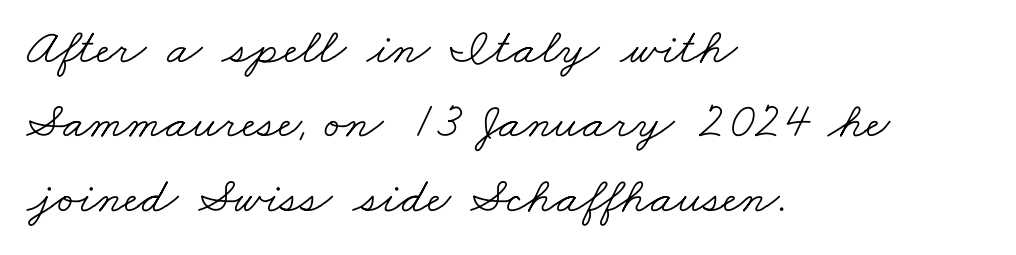
The image shows 51 px light, wide serif type; set left-aligned, normal line spacing (1.46x), normal letter spacing, not underlined; low stroke contrast and a small x-height.
